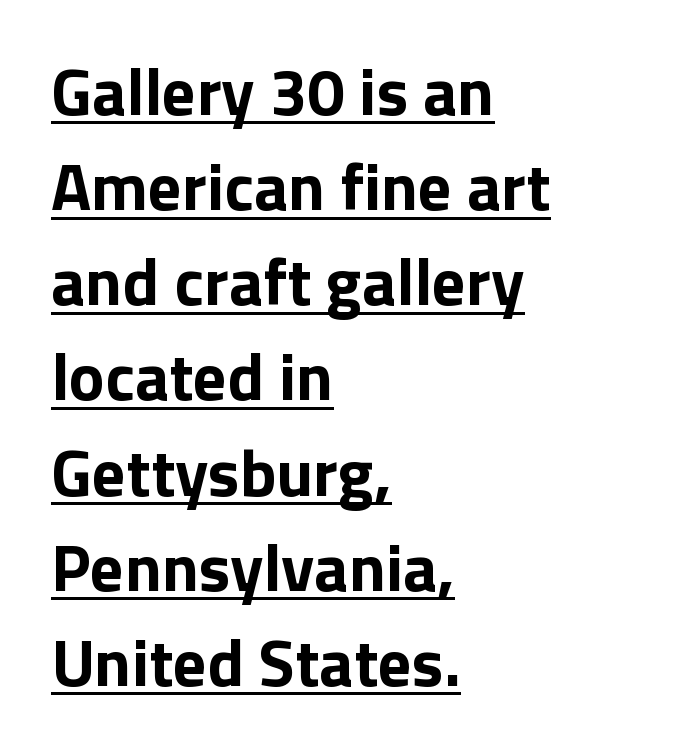
{"serif": "no", "italic": "no", "bold": "yes", "weight": "bold", "width": "normal", "stroke_contrast": "low", "x_height": "medium", "monospaced": "no", "underline": "yes", "align": "left", "line_spacing": "normal", "line_spacing_ratio": 1.42, "letter_spacing": "normal", "letter_spacing_em": 0.0, "glyph_px": 67}
